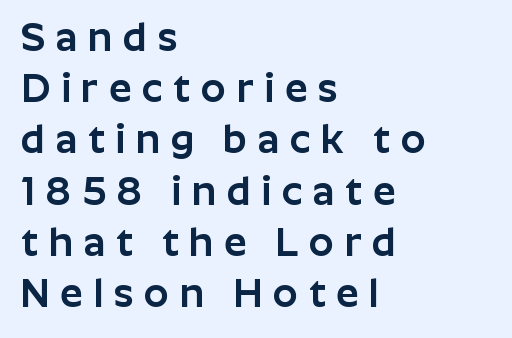
{"serif": "no", "italic": "no", "width": "normal", "stroke_contrast": "low", "x_height": "medium", "monospaced": "no", "underline": "no", "align": "left", "line_spacing": "normal", "line_spacing_ratio": 1.28, "letter_spacing": "wide", "letter_spacing_em": 0.26, "glyph_px": 40}
